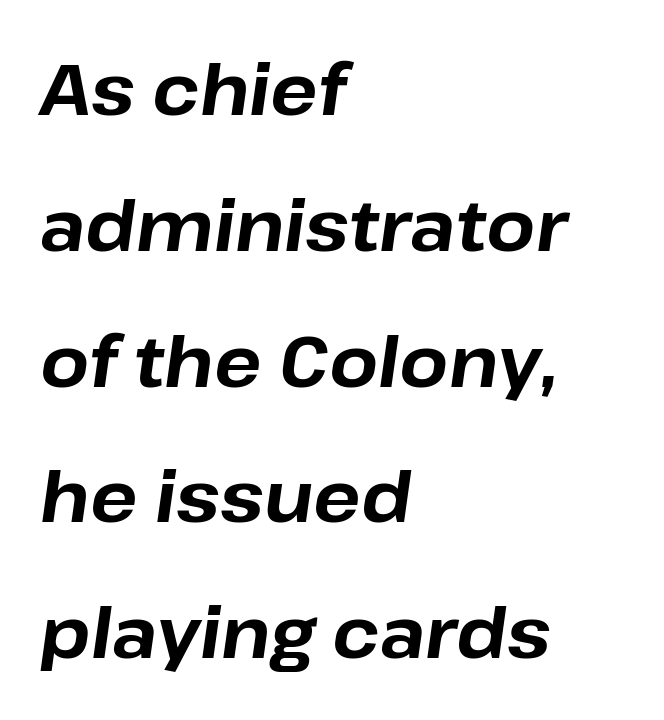
Q: Is the text bold? A: Yes.
Q: Is the text italic (slanted)? A: Yes, it leans right by about 8 degrees.
Q: Is the text underlined? A: No.
Q: How is the paragraph aligned? A: Left-aligned.
Q: Is the spacing between letters normal or unusually wide? A: Normal.
Q: Is the spacing between lines tight, normal or loose? A: Loose.
Q: Width (condensed, normal, or wide)? A: Normal.
Q: Stroke contrast? A: Low.
Q: x-height? A: Medium.
Q: Monospaced? A: No.
